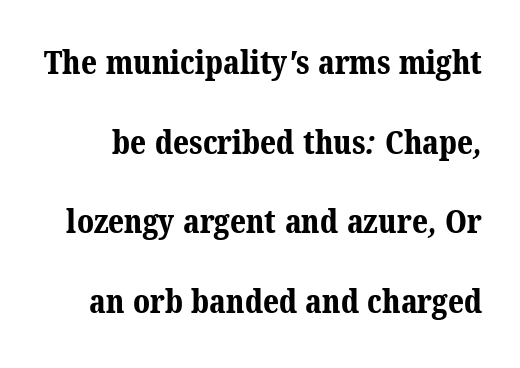
Q: Is the text bold? A: Yes.
Q: Is the typeface a serif or a sans-serif typeface? A: Serif.
Q: Is the text underlined? A: No.
Q: Is the spacing between letters normal or unusually wide? A: Normal.
Q: Is the spacing between lines tight, normal or loose? A: Loose.
Q: Width (condensed, normal, or wide)? A: Normal.
Q: Stroke contrast? A: Medium.
Q: x-height? A: Medium.
Q: Monospaced? A: No.
